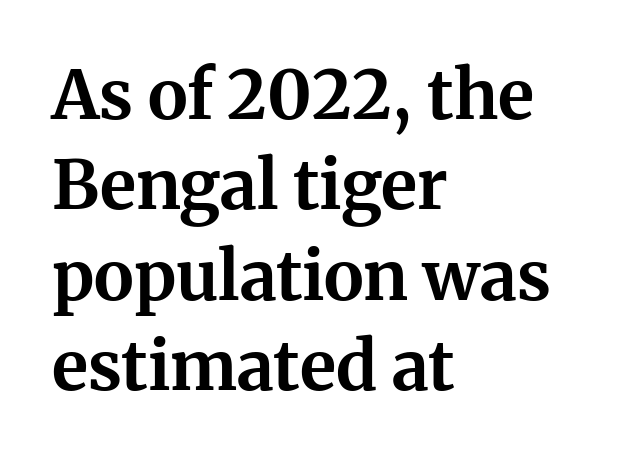
The image shows 68 px bold serif type, upright; set left-aligned, normal line spacing (1.33x), normal letter spacing, not underlined; medium stroke contrast and a medium x-height.
